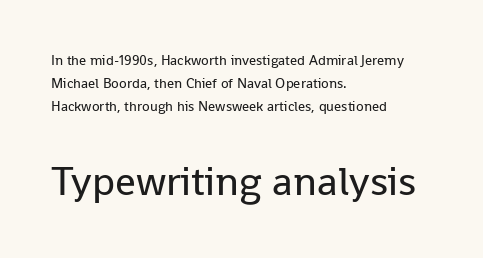
Ink coverage per letter is moderate at most. Leading: standard. All the whitespace from short lines collects on the right. The passage shown is typed in a proportional face where columns would drift. The lettering stays uniformly vertical, giving the passage a roman look.
